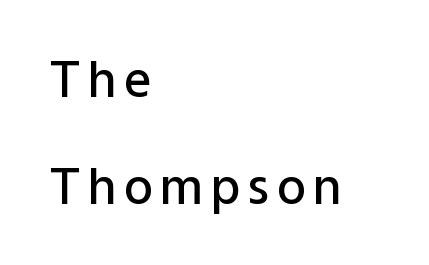
The image shows 49 px semibold sans-serif type, upright; set left-aligned, loose line spacing (2.18x), not underlined; low stroke contrast and a medium x-height.
